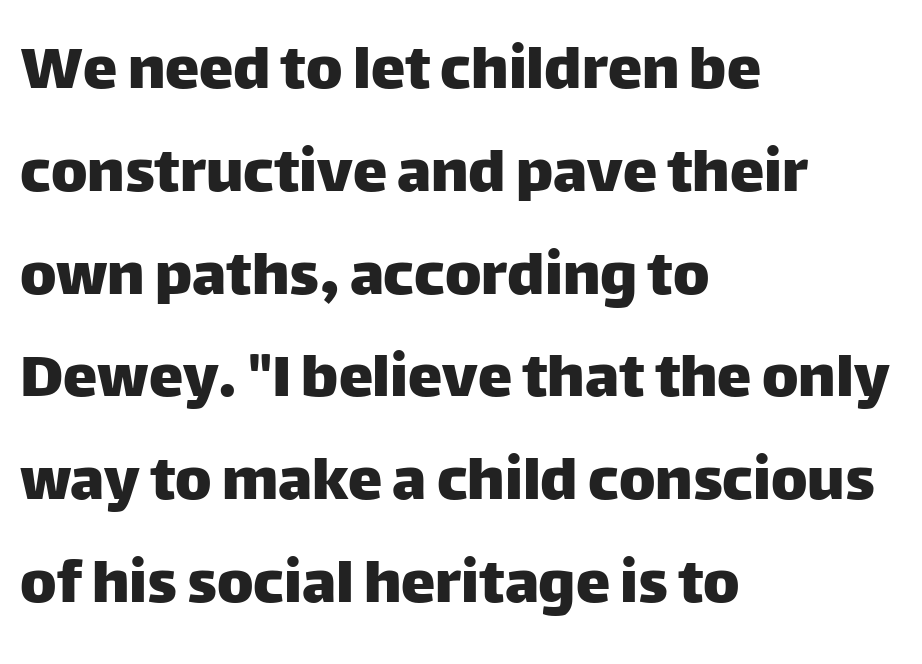
This rendering employs a face without finishing strokes, i.e., a sans-serif. Style check: upright. This rendering leaves character spacing at its baseline value. Varying glyph widths throughout — classic text-font behaviour.
